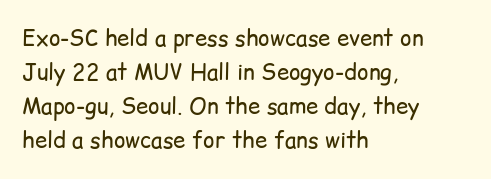
Q: Is the text bold? A: No.
Q: Is the text italic (slanted)? A: No, it is upright.
Q: Is the text underlined? A: No.
Q: How is the paragraph aligned? A: Left-aligned.
Q: Is the spacing between letters normal or unusually wide? A: Normal.
Q: Is the spacing between lines tight, normal or loose? A: Normal.
